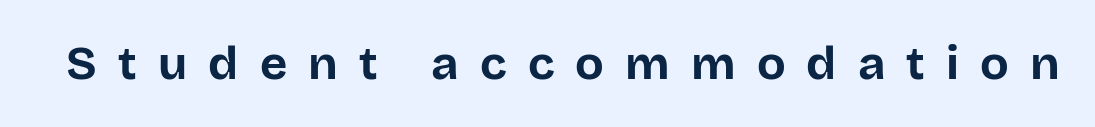
The image shows 47 px bold sans-serif type, upright; set unusually wide letter spacing (+0.45 em), not underlined; low stroke contrast and a large x-height.
